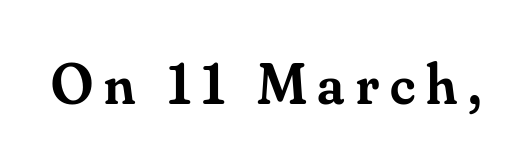
The image shows 58 px semibold serif type, upright; set not underlined; medium stroke contrast and a small x-height.
